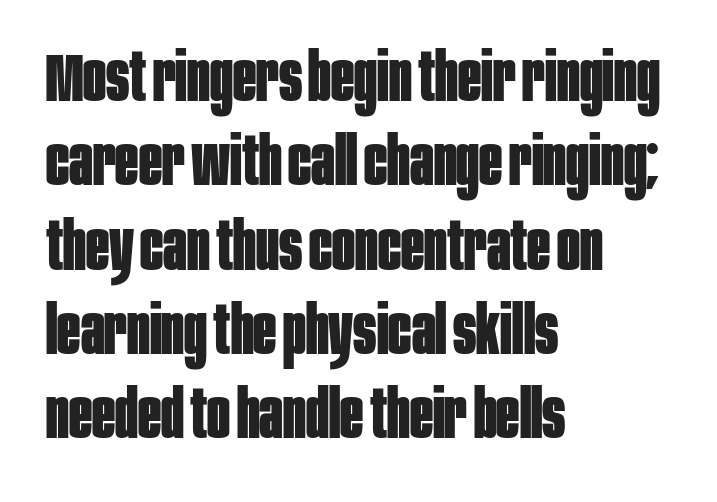
The image shows 68 px bold, condensed sans-serif type, upright; set left-aligned, line spacing 1.24x, normal letter spacing, not underlined; low stroke contrast and a large x-height.
